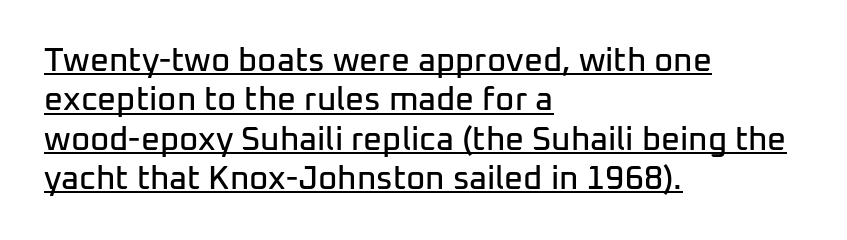
Upright lettering throughout. Looks like someone drew a line under every word here. The passage shown has conventional tracking throughout. The letters carry no serifs — their stems end cleanly without finishing strokes. The rendering uses natural spacing where letterforms have individual widths. Every row of glyphs begins at an identical x-position on the left.
